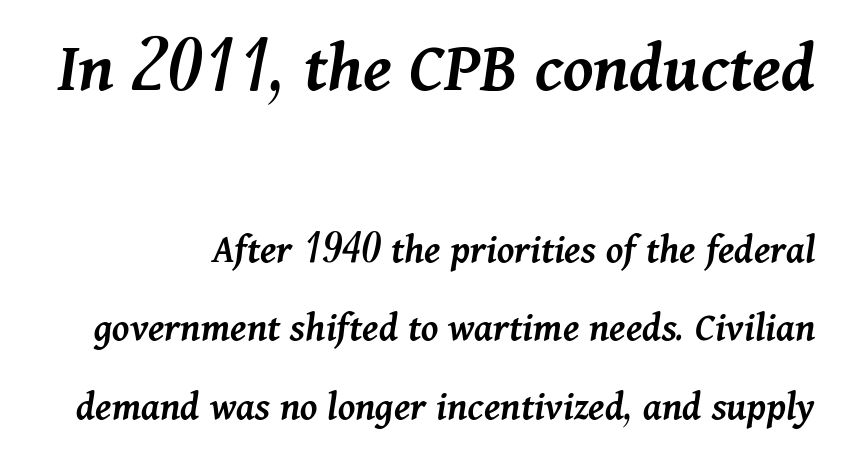
Q: Is the text bold? A: Semi-bold.
Q: Is the text italic (slanted)? A: Yes, it leans right by about 11 degrees.
Q: Is the text underlined? A: No.
Q: Is the spacing between letters normal or unusually wide? A: Normal.
Q: Which block of text is set in a larger size, the first (top) or the second (bottom)? A: The first (top) one.
Q: Width (condensed, normal, or wide)? A: Normal.
Q: Stroke contrast? A: Medium.
Q: x-height? A: Medium.
Q: Monospaced? A: No.
